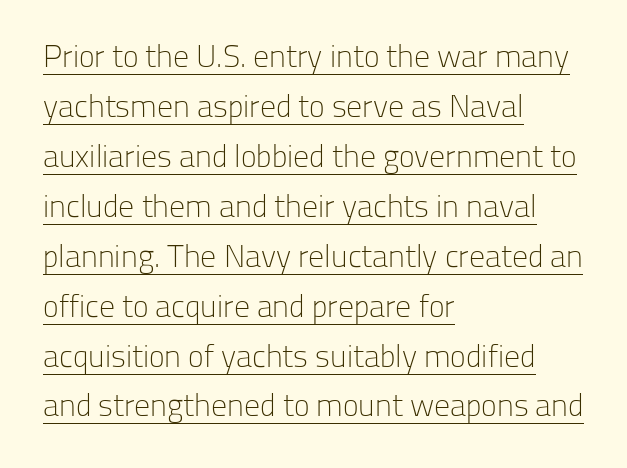
Compared with a centered layout, this one pins lines to the left instead. Compared with undecorated copy, this sample adds a rule below the words. Serif or sans? Sans — the stroke terminals are bare. Students, note that the glyphs here touch the page at normal intervals.
